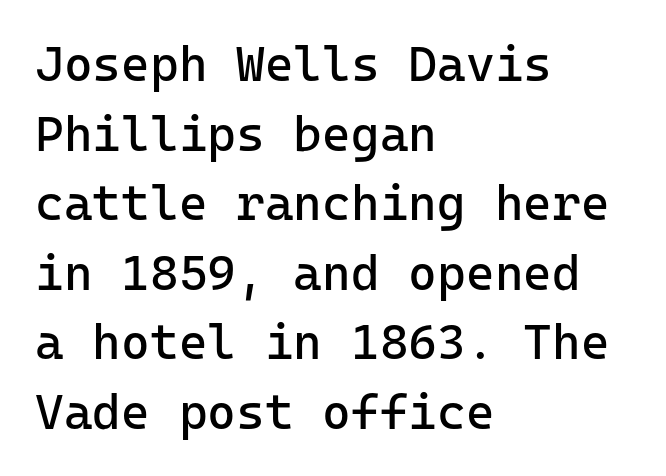
The image shows 49 px regular-weight sans-serif type, upright; set left-aligned, normal line spacing (1.42x), normal letter spacing, not underlined; low stroke contrast and a medium x-height.
